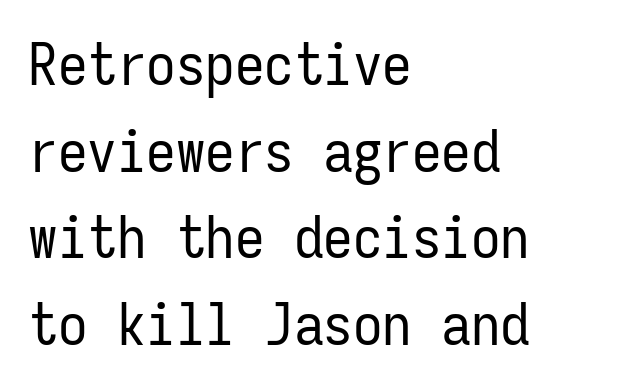
Bold? No — there's no thickening of the strokes. The text was rendered using a sans face with plain stroke endings. In terms of posture, this sample is upright. The lines are quadded left.
